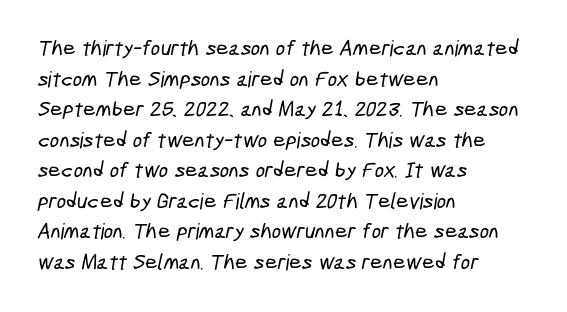
The image shows 22 px text type; set left-aligned, normal line spacing (1.39x), normal letter spacing, not underlined.
